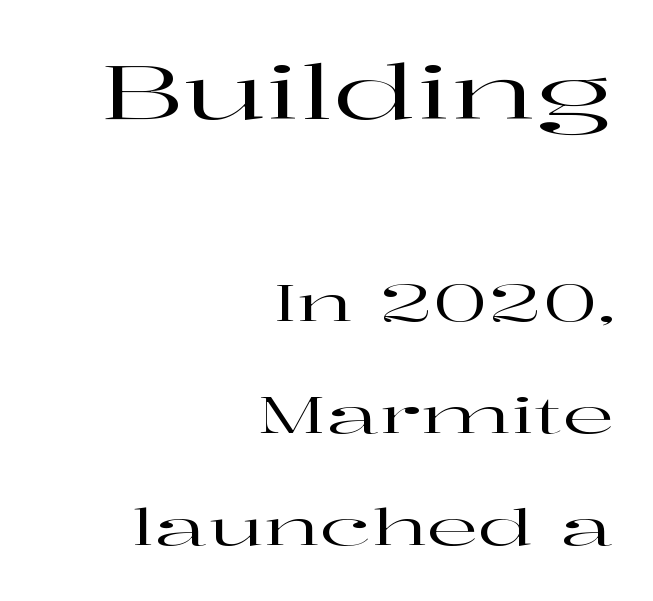
Q: Is the text italic (slanted)? A: No, it is upright.
Q: Is the typeface a serif or a sans-serif typeface? A: Serif.
Q: Is the text underlined? A: No.
Q: How is the paragraph aligned? A: Right-aligned.
Q: Is the spacing between letters normal or unusually wide? A: Normal.
Q: Is the spacing between lines tight, normal or loose? A: Loose.
Q: Which block of text is set in a larger size, the first (top) or the second (bottom)? A: The first (top) one.
Q: Width (condensed, normal, or wide)? A: Wide.
Q: Stroke contrast? A: High.
Q: x-height? A: Medium.
Q: Monospaced? A: No.
